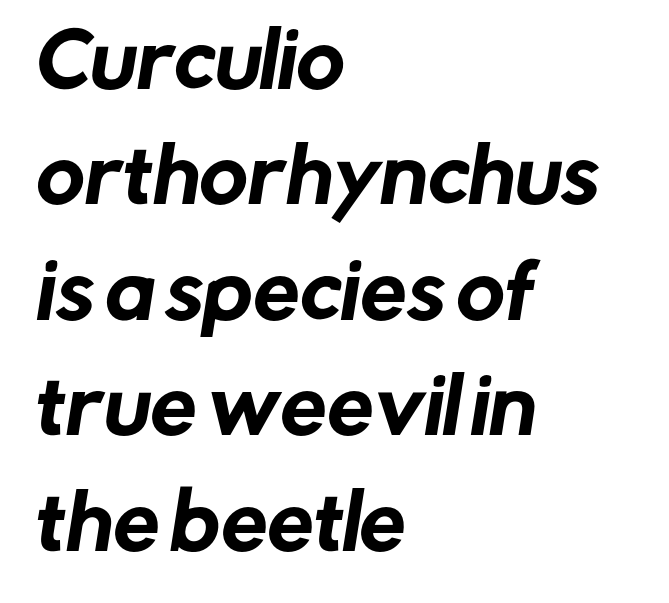
Notice how descenders clear the ascenders below comfortably — that's standard leading. Spacing between characters is what you'd get straight out of the box. Left-aligned paragraph, ragged on the right. Quick note: underline off.
